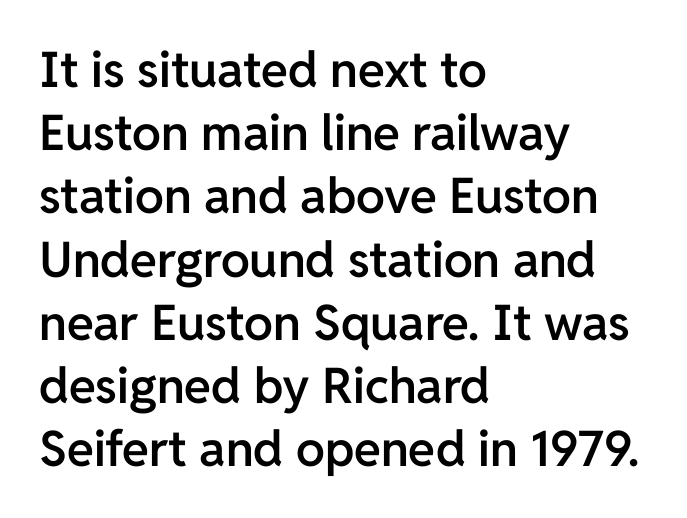
{"serif": "no", "italic": "no", "bold": "semi", "weight": "semibold", "width": "normal", "stroke_contrast": "low", "x_height": "medium", "monospaced": "no", "underline": "no", "align": "left", "line_spacing": "normal", "line_spacing_ratio": 1.29, "letter_spacing": "normal", "letter_spacing_em": 0.0, "glyph_px": 49}
